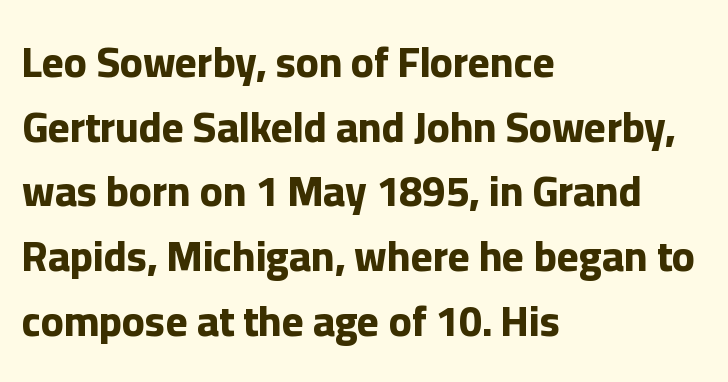
{"serif": "no", "italic": "no", "bold": "yes", "weight": "bold", "width": "normal", "stroke_contrast": "low", "x_height": "medium", "monospaced": "no", "underline": "no", "align": "left", "line_spacing": "normal", "line_spacing_ratio": 1.54, "letter_spacing": "normal", "letter_spacing_em": 0.0, "glyph_px": 42}
